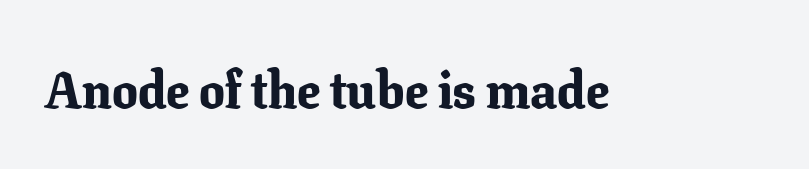
{"serif": "yes", "italic": "no", "bold": "yes", "weight": "bold", "width": "normal", "stroke_contrast": "low", "x_height": "medium", "monospaced": "no", "underline": "no", "letter_spacing": "normal", "letter_spacing_em": 0.0, "glyph_px": 51}
